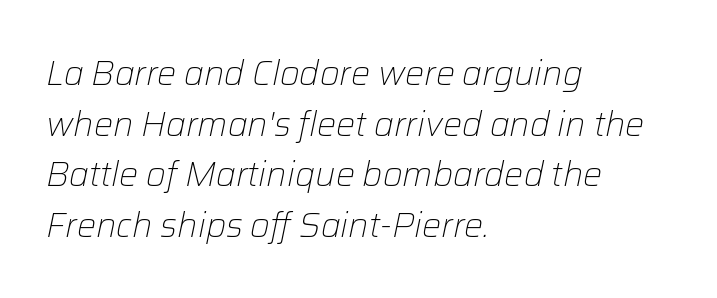
Descenders hang freely into open space. Every row of glyphs begins at an identical x-position on the left. The typography opts for an oblique posture over an upright one. Does extra space separate the letters? No, they use regular spacing. Is the stroke heavy? The answer is a plain regular-or-lighter.
